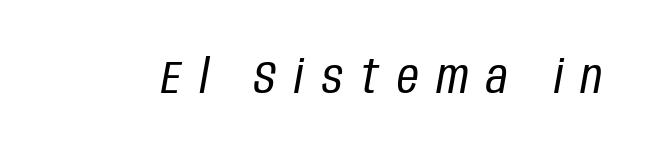
{"italic": "yes", "lean": "right", "slant_degrees": 10, "bold": "no", "weight": "regular", "width": "condensed", "stroke_contrast": "low", "x_height": "large", "monospaced": "no", "underline": "no", "letter_spacing": "wide", "letter_spacing_em": 0.39, "glyph_px": 47}
